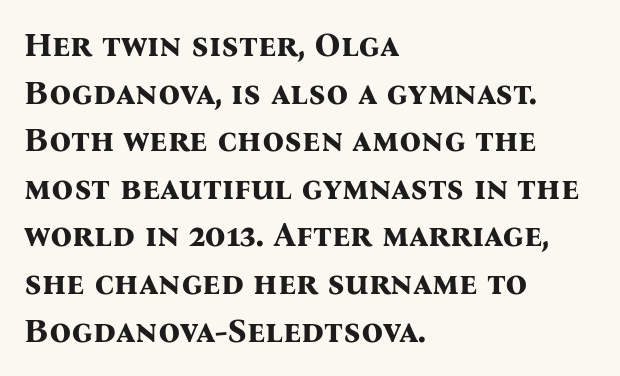
{"serif": "yes", "italic": "no", "bold": "yes", "weight": "bold", "width": "normal", "stroke_contrast": "medium", "x_height": "medium", "monospaced": "no", "underline": "no", "align": "left", "line_spacing": "normal", "line_spacing_ratio": 1.4, "letter_spacing": "normal", "letter_spacing_em": 0.0, "glyph_px": 34}
